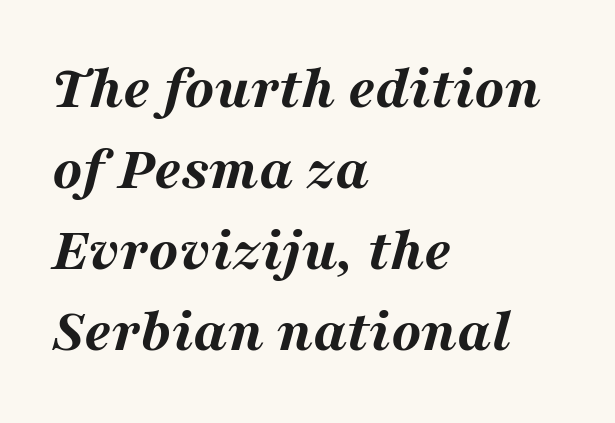
Would a proofreader flag this as italicized? Yes. The glyphs have the mass of a bold cut. Honestly, the letter spacing is just normal — you wouldn't notice it. The face used here is proportionally spaced, like ordinary book or web type.
